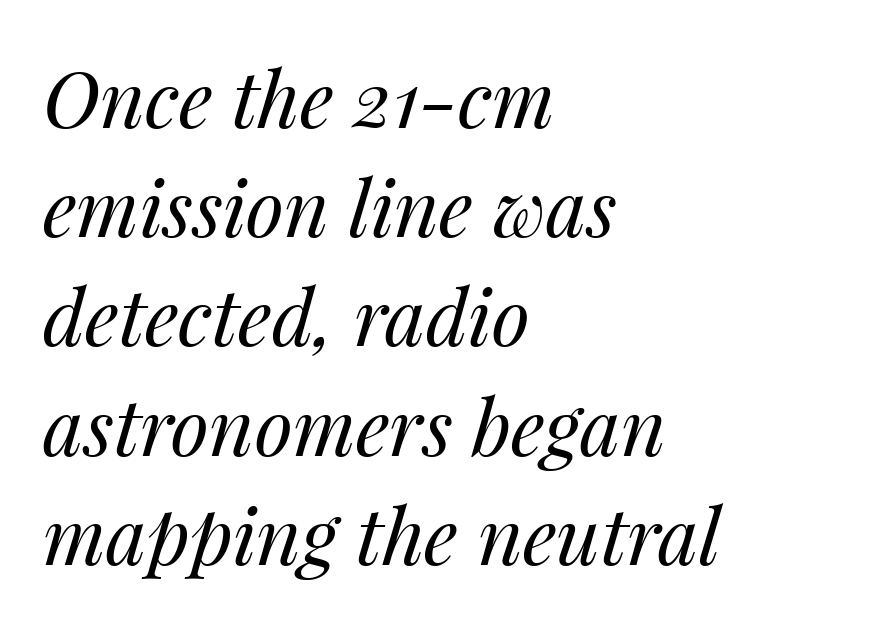
Q: Is the text bold? A: No.
Q: Is the text italic (slanted)? A: Yes, it leans right by about 14 degrees.
Q: Is the text underlined? A: No.
Q: How is the paragraph aligned? A: Left-aligned.
Q: Is the spacing between letters normal or unusually wide? A: Normal.
Q: Is the spacing between lines tight, normal or loose? A: Normal.
Q: Width (condensed, normal, or wide)? A: Normal.
Q: Stroke contrast? A: Medium.
Q: x-height? A: Medium.
Q: Monospaced? A: No.
